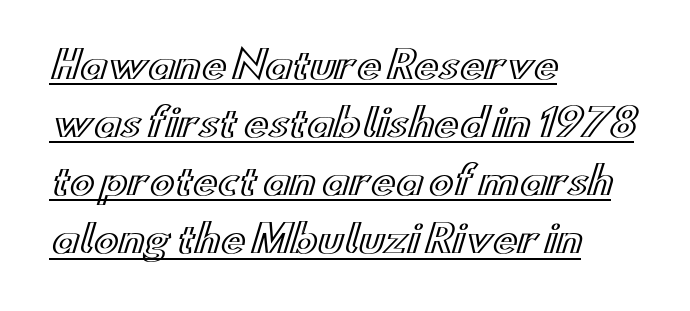
Decoration check: the copy is underlined. This block has exactly the height ordinary leading produces. Varying glyph widths throughout — classic text-font behaviour. This rendering uses left alignment, leaving the right contour irregular.
